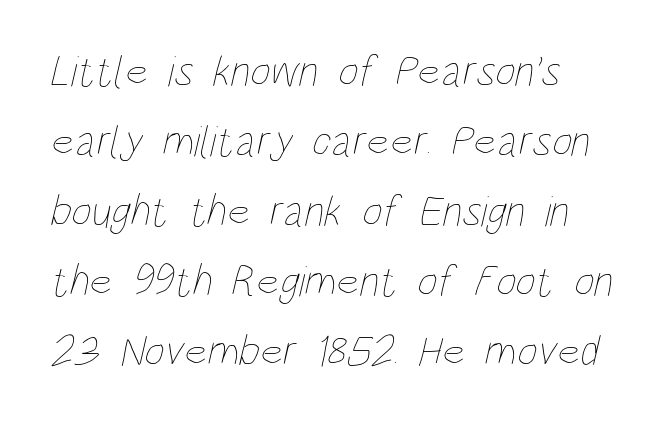
{"bold": "no", "weight": "thin", "width": "condensed", "stroke_contrast": "low", "x_height": "large", "monospaced": "no", "underline": "no", "line_spacing": "normal", "line_spacing_ratio": 1.59, "letter_spacing": "normal", "letter_spacing_em": 0.0, "glyph_px": 44}
